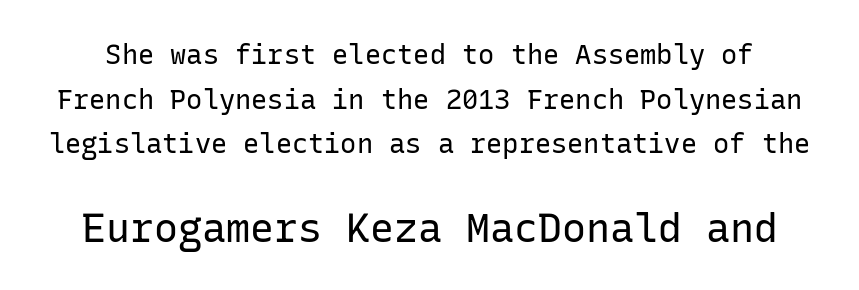
The specimen reads as upright at a glance. Each letter, wide or thin by design, is forced into the same width here. Letters have the restrained weight of plain body copy at most. No extra tracking has been applied to these lines. Unlike a traditional serif, this face leaves its strokes unadorned.
